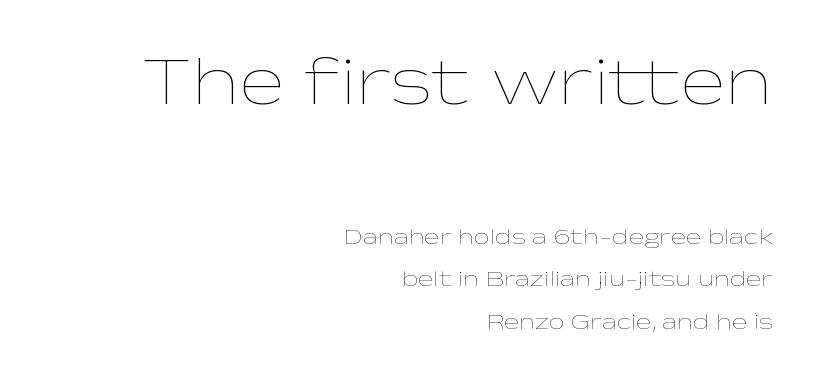
The image shows 69 px thin, wide type, upright; set right-aligned, line spacing 1.84x, normal letter spacing, not underlined; the first (top) block is 3.0x larger; low stroke contrast and a medium x-height.
